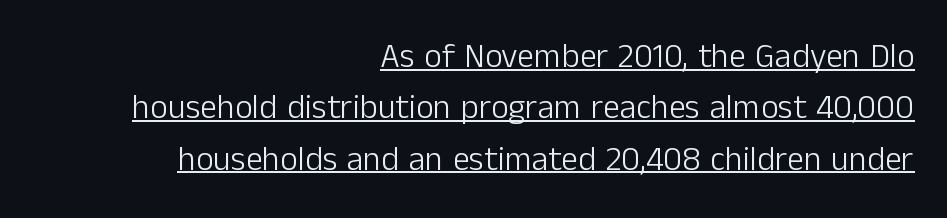
{"serif": "no", "italic": "no", "bold": "no", "weight": "light", "width": "normal", "stroke_contrast": "low", "x_height": "medium", "monospaced": "no", "underline": "yes", "align": "right", "line_spacing": "normal", "line_spacing_ratio": 1.51, "letter_spacing": "normal", "letter_spacing_em": 0.0, "glyph_px": 34}
